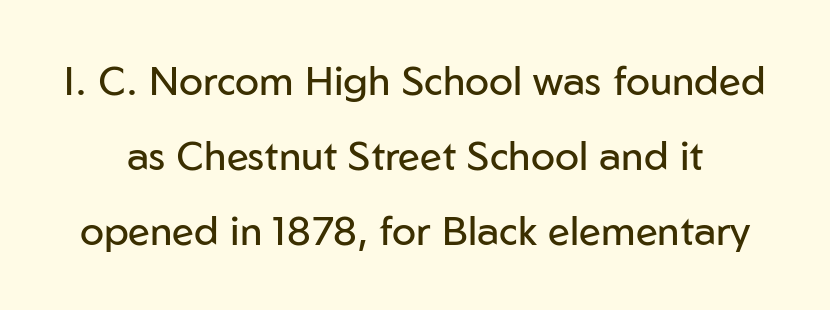
The letters stand upright; this is a roman face. Standard letterfit; no display-style spreading of the glyphs. Words float on clear page, feet unadorned. The type family on display is of the sans-serif kind. Character widths vary here, with narrow letters taking less room than wide ones.
